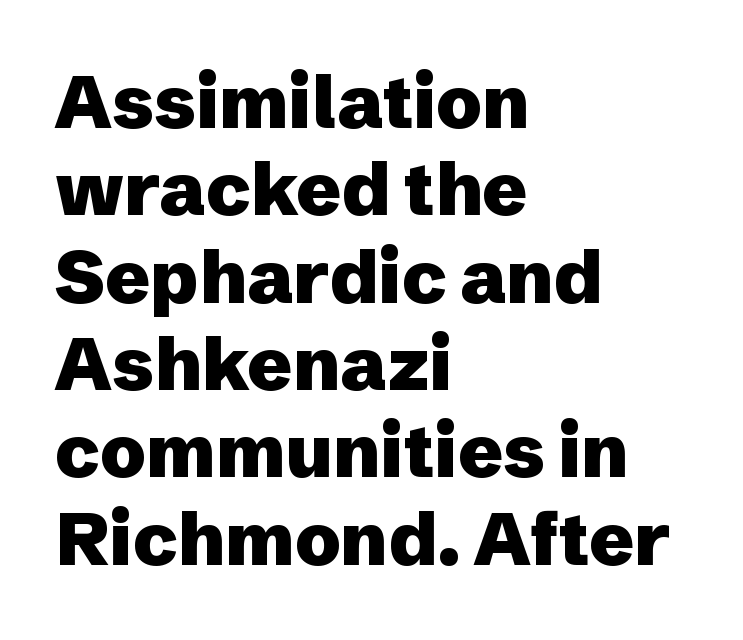
Tall strokes in this sample are plumb rather than angled. The passage shown is emphatically bold. Any mark beneath the type? The region is blank. Serifs: no, the terminals of the letterforms are clean. The face used here is proportionally spaced, like ordinary book or web type. You could call the tracking neutral — neither tight nor loose.
